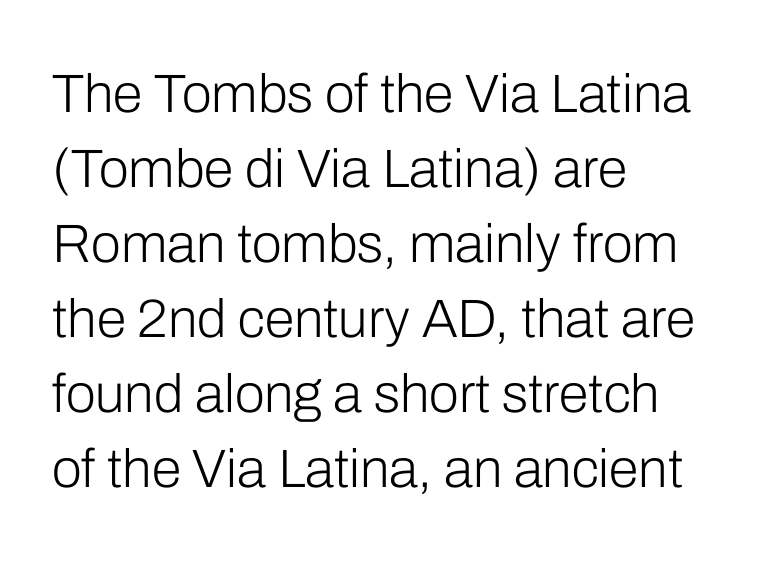
{"serif": "no", "italic": "no", "bold": "no", "weight": "light", "width": "normal", "stroke_contrast": "low", "x_height": "medium", "monospaced": "no", "underline": "no", "align": "left", "line_spacing": "normal", "line_spacing_ratio": 1.39, "letter_spacing": "normal", "letter_spacing_em": 0.0, "glyph_px": 54}
